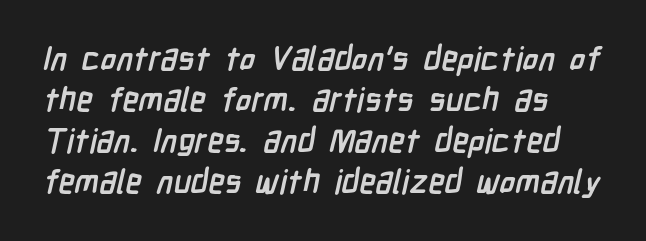
The image shows 33 px semibold, condensed sans-serif type; set left-aligned, line spacing 1.24x, normal letter spacing, not underlined; low stroke contrast and a medium x-height.
